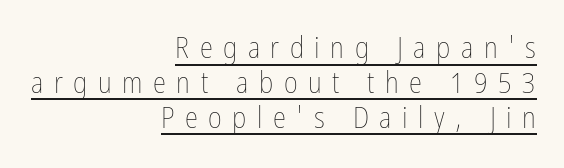
Q: Is the text bold? A: No.
Q: Is the text italic (slanted)? A: No, it is upright.
Q: Is the text underlined? A: Yes.
Q: How is the paragraph aligned? A: Right-aligned.
Q: Is the spacing between letters normal or unusually wide? A: Unusually wide.
Q: Width (condensed, normal, or wide)? A: Condensed.
Q: Stroke contrast? A: Low.
Q: x-height? A: Medium.
Q: Monospaced? A: No.
